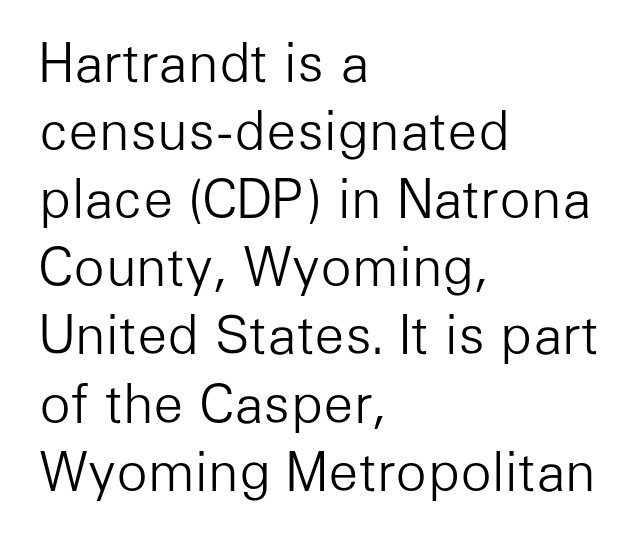
{"serif": "no", "italic": "no", "bold": "no", "weight": "light", "width": "normal", "stroke_contrast": "low", "x_height": "medium", "monospaced": "no", "underline": "no", "align": "left", "line_spacing": "normal", "line_spacing_ratio": 1.31, "letter_spacing": "normal", "letter_spacing_em": 0.0, "glyph_px": 52}
